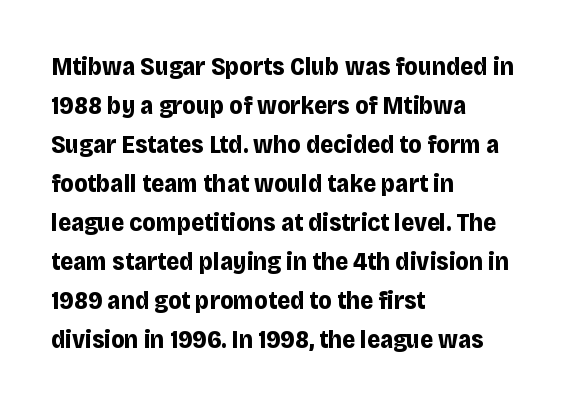
The image shows 25 px bold type, upright; set left-aligned, normal line spacing (1.56x), normal letter spacing, not underlined.
